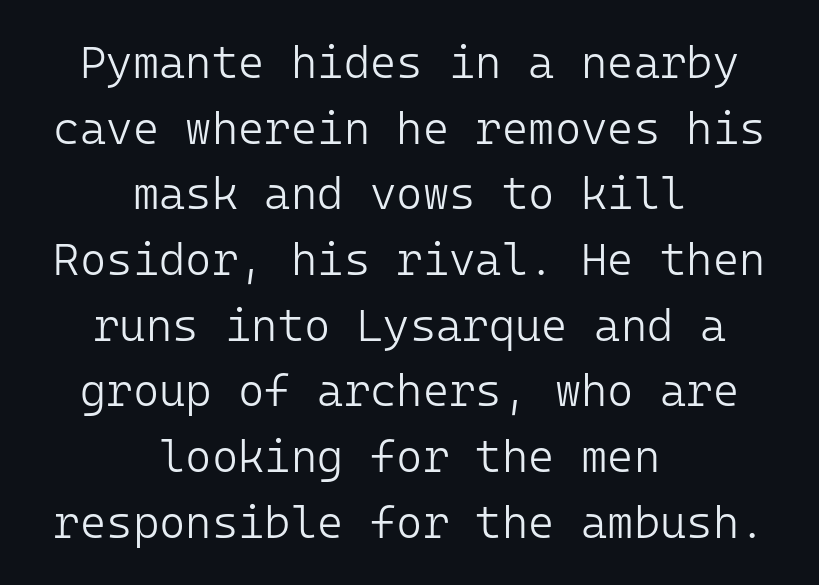
The foot of each line stays bare and open. This sample is center-justified, so both line endings float freely. Does the leading feel generous? No, just average. This is the regular roman posture of the typeface. Here the designer chose a console-style face with uniform glyph widths.
